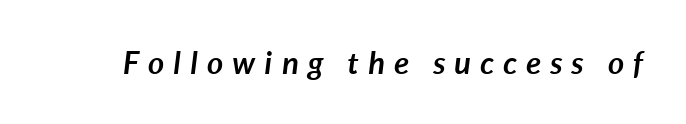
{"italic": "yes", "lean": "right", "slant_degrees": 7, "bold": "yes", "weight": "semibold", "width": "normal", "stroke_contrast": "low", "x_height": "medium", "monospaced": "no", "underline": "no", "letter_spacing": "wide", "letter_spacing_em": 0.3, "glyph_px": 31}
